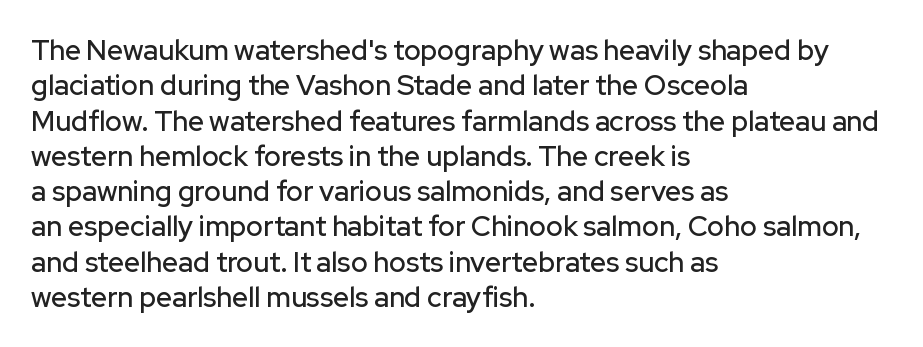
These lines are rendered in a variable-pitch font. Beneath every word, the page is bare. Vertically, the passage feels balanced, rows spaced as you'd expect. The characters display no serif detailing; their extremities are plain. The gaps between neighbouring characters are ordinary and unremarkable.
